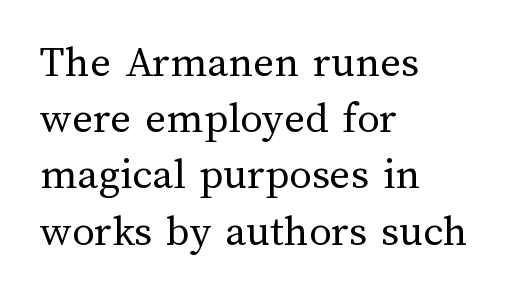
Weight class: somewhere from thin through regular. A student would call this left alignment; a typographer would say flush left, rag right. Think of a printed novel: that variable character pitch is what you see here. A bare baseline throughout the passage.
